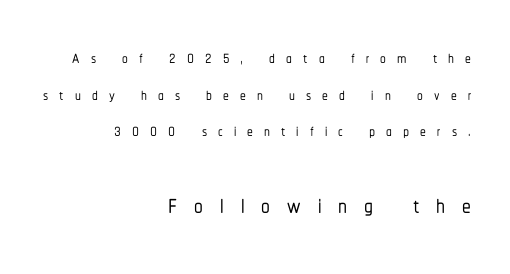
The image shows 35 px condensed sans-serif type, upright; set right-aligned, normal line spacing (1.59x), unusually wide letter spacing (+0.48 em), not underlined; the second (bottom) block is 1.52x larger; low stroke contrast and a medium x-height.
